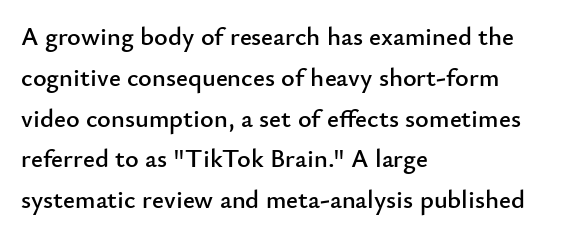
The image shows 26 px text type, upright; set left-aligned, normal line spacing (1.57x), normal letter spacing, not underlined.
